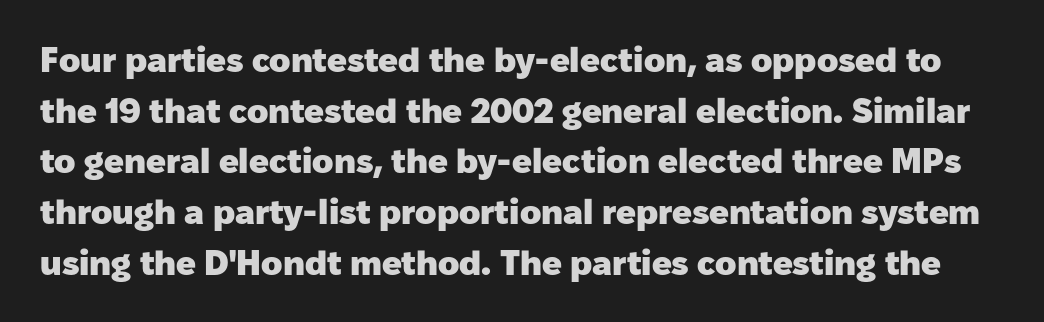
The image shows 35 px heavy sans-serif type, upright; set normal line spacing (1.45x), normal letter spacing, not underlined; low stroke contrast and a medium x-height.
